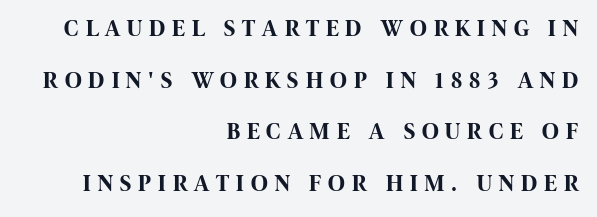
The image shows 23 px bold type, upright; set right-aligned, loose line spacing (2.24x), unusually wide letter spacing (+0.31 em), not underlined.
